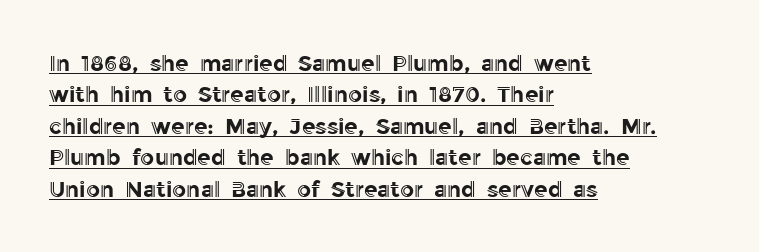
The image shows 22 px text type, upright; set left-aligned, normal line spacing (1.43x), normal letter spacing, underlined.
